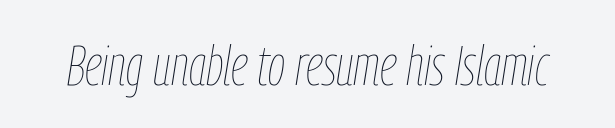
{"italic": "yes", "lean": "right", "slant_degrees": 9, "bold": "no", "weight": "thin", "width": "condensed", "stroke_contrast": "low", "x_height": "medium", "monospaced": "no", "underline": "no", "letter_spacing": "normal", "letter_spacing_em": 0.0, "glyph_px": 56}
